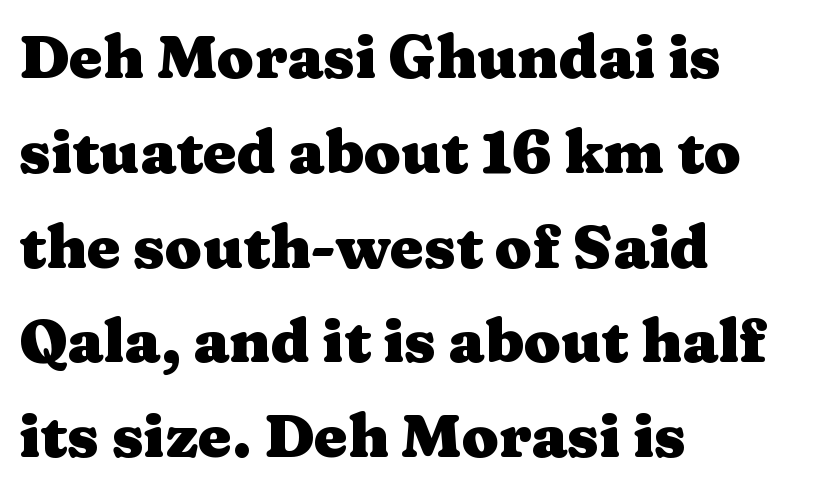
The type family on display is of the serif kind. A typesetter would call this proportional, since set widths differ per character. A typesetter would call this zero additional tracking. Ordinary non-slanted type is in use.
